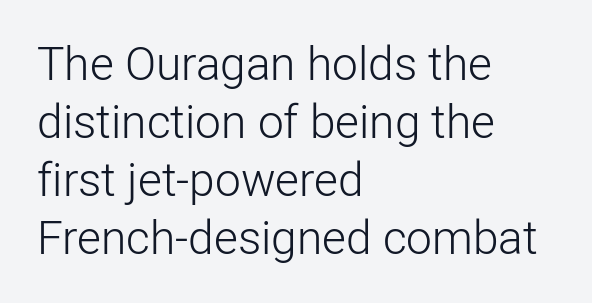
Q: Is the text bold? A: No.
Q: Is the text italic (slanted)? A: No, it is upright.
Q: Is the typeface a serif or a sans-serif typeface? A: Sans-serif.
Q: Is the text underlined? A: No.
Q: How is the paragraph aligned? A: Left-aligned.
Q: Is the spacing between letters normal or unusually wide? A: Normal.
Q: Is the spacing between lines tight, normal or loose? A: Normal.
Q: Width (condensed, normal, or wide)? A: Normal.
Q: Stroke contrast? A: Low.
Q: x-height? A: Medium.
Q: Monospaced? A: No.
